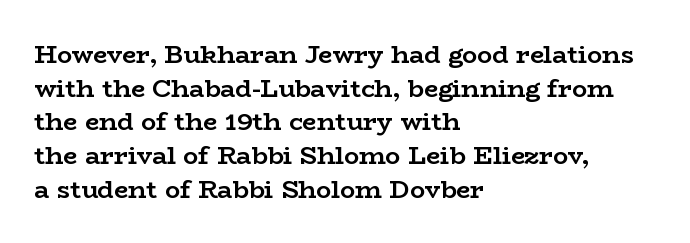
{"italic": "no", "bold": "yes", "underline": "no", "align": "left", "line_spacing": "normal", "line_spacing_ratio": 1.35, "letter_spacing": "normal", "letter_spacing_em": 0.0, "glyph_px": 25}
